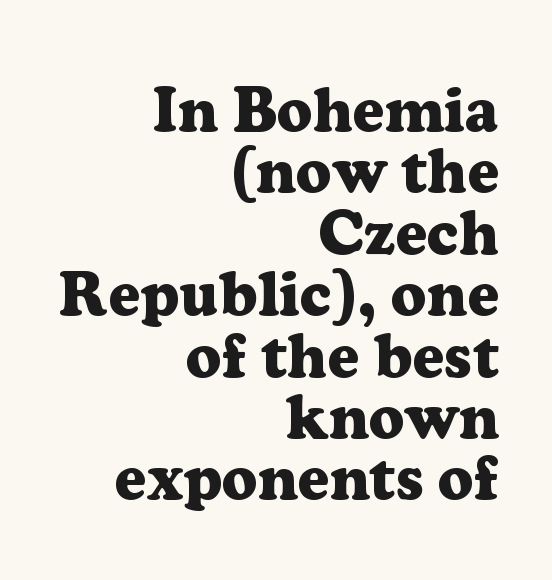
The image shows 62 px heavy serif type, upright; set right-aligned, tight line spacing (0.99x), normal letter spacing, not underlined; low stroke contrast and a medium x-height.
